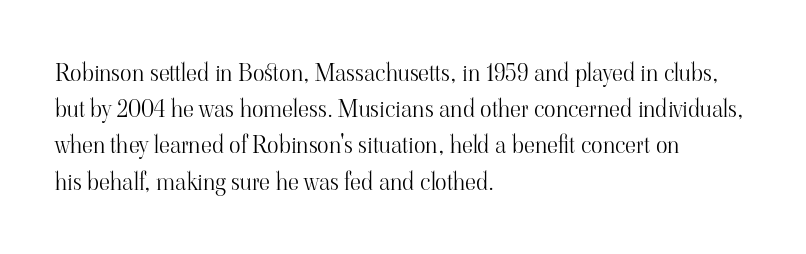
Default kerning and tracking; the words read as compact shapes. Tall strokes in this sample are plumb rather than angled. This rendering uses left alignment, leaving the right contour irregular. Students, observe: this is what conventionally led text looks like. Each stroke keeps to a modest, everyday thickness or less. Honestly, there is no underline to notice here at all.
